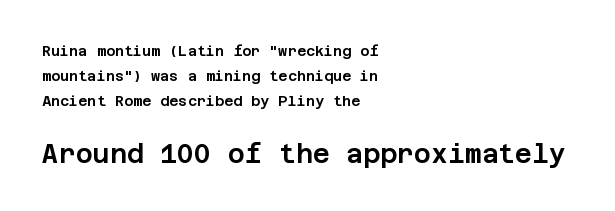
Between one letter and the next there's only the usual sliver of space. Is the block centered? No — it sits flush against the left margin. A clean baseline with only descenders dipping below it. Top chunk: small. Bottom chunk: large.
